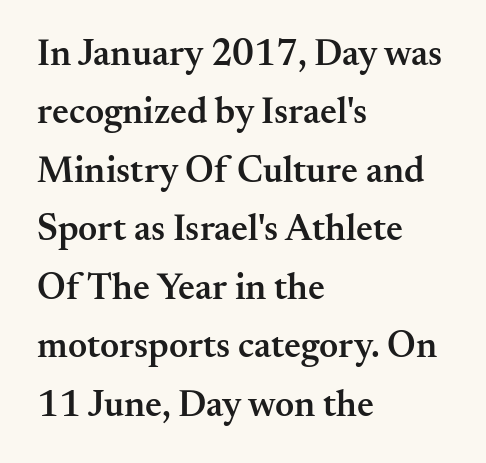
Regular leading. The face used here is rendered with its standard letterfit. Regarding serifs, this sample has them. Every letter is mildly thick-stroked: semibold rather than bold.
